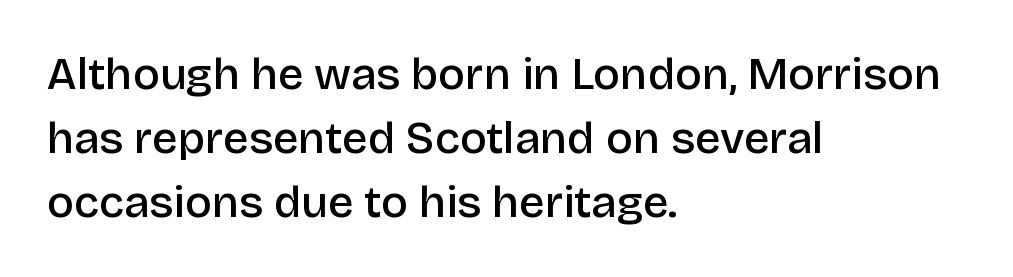
Which margin do the lines hug? The left one — the right edge is uneven. Is this a fixed-width face? No — the glyphs have proportional, varying widths. Line spacing here is normal. Notice how the stems are strictly vertical — no italics here. Clear beneath every line of the passage. Compared with an ordinary text face, these strokes are moderately heavier — a semibold.
